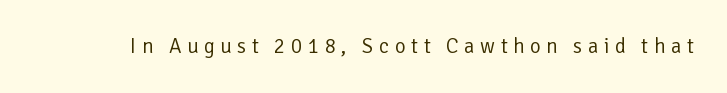
Q: Is the text bold? A: No.
Q: Is the text italic (slanted)? A: No, it is upright.
Q: Is the text underlined? A: No.
Q: Is the spacing between letters normal or unusually wide? A: Unusually wide.
